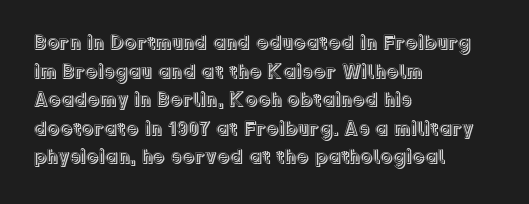
Q: Is the text italic (slanted)? A: No, it is upright.
Q: Is the text underlined? A: No.
Q: How is the paragraph aligned? A: Left-aligned.
Q: Is the spacing between letters normal or unusually wide? A: Normal.
Q: Is the spacing between lines tight, normal or loose? A: Normal.
